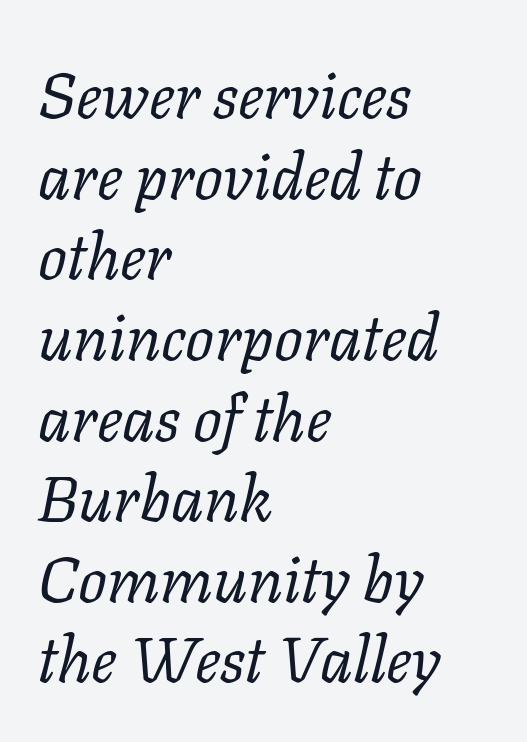
Q: Is the text bold? A: No.
Q: Is the text italic (slanted)? A: Yes, it leans right by about 11 degrees.
Q: Is the typeface a serif or a sans-serif typeface? A: Serif.
Q: Is the text underlined? A: No.
Q: How is the paragraph aligned? A: Left-aligned.
Q: Is the spacing between letters normal or unusually wide? A: Normal.
Q: Is the spacing between lines tight, normal or loose? A: Normal.
Q: Width (condensed, normal, or wide)? A: Normal.
Q: Stroke contrast? A: Low.
Q: x-height? A: Medium.
Q: Monospaced? A: No.
